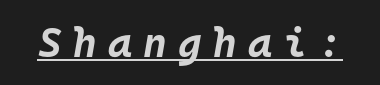
Pretty heavy lettering here — definitely bold. Glyph-to-glyph distance is far greater than everyday printed text. The rendering applies a slant to the glyphs. The passage shown is typed in a monospace face where columns stay perfectly aligned.
